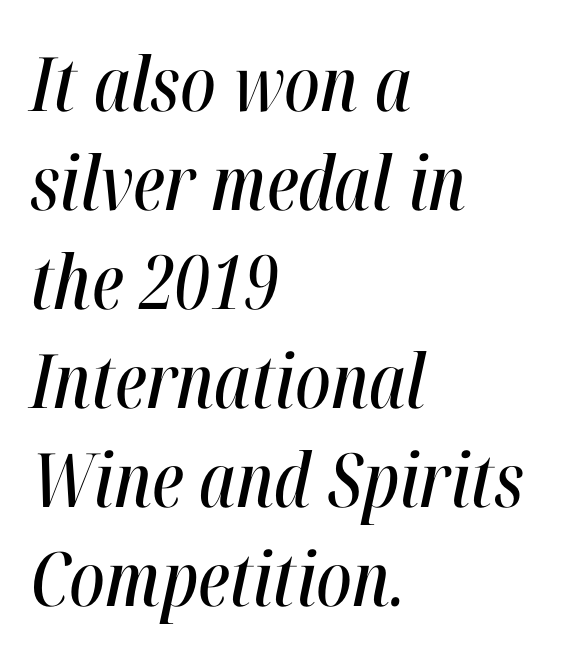
Here the designer chose a conventional face with non-uniform glyph widths. Rows of type keep a routine distance in the vertical direction. Nothing unusual about the tracking: characters are spaced as the font intends. There's an unmistakable incline to the writing here. The rag falls on the right side of this text block. Beneath every word, the page is bare.
